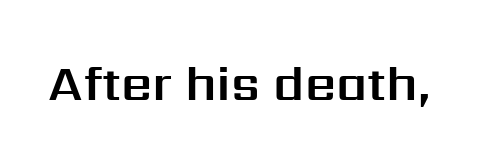
{"serif": "no", "italic": "no", "width": "normal", "stroke_contrast": "medium", "x_height": "medium", "monospaced": "no", "underline": "no", "letter_spacing": "normal", "letter_spacing_em": 0.0, "glyph_px": 49}
